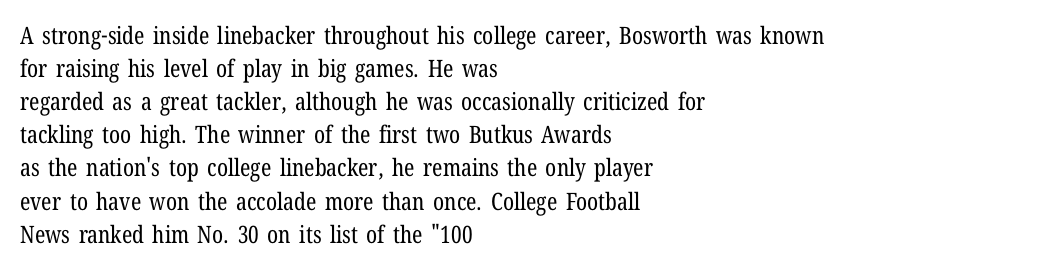
Q: Is the text bold? A: No.
Q: Is the text italic (slanted)? A: No, it is upright.
Q: Is the text underlined? A: No.
Q: How is the paragraph aligned? A: Left-aligned.
Q: Is the spacing between letters normal or unusually wide? A: Normal.
Q: Is the spacing between lines tight, normal or loose? A: Normal.
